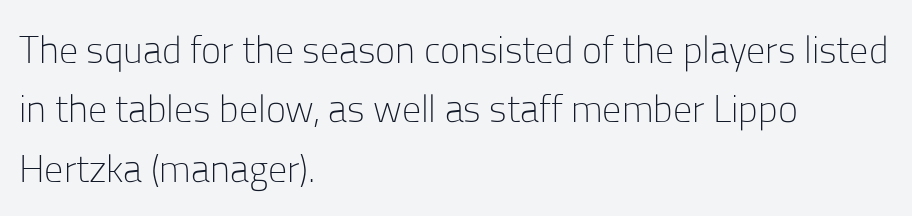
Q: Is the text bold? A: No.
Q: Is the text italic (slanted)? A: No, it is upright.
Q: Is the typeface a serif or a sans-serif typeface? A: Sans-serif.
Q: Is the text underlined? A: No.
Q: How is the paragraph aligned? A: Left-aligned.
Q: Is the spacing between letters normal or unusually wide? A: Normal.
Q: Is the spacing between lines tight, normal or loose? A: Normal.
Q: Width (condensed, normal, or wide)? A: Normal.
Q: Stroke contrast? A: Low.
Q: x-height? A: Medium.
Q: Monospaced? A: No.
